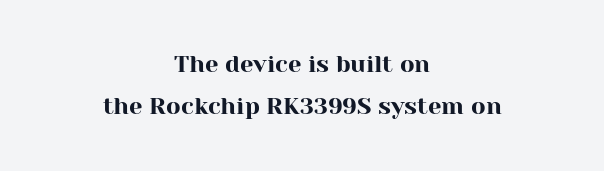
Q: Is the text italic (slanted)? A: No, it is upright.
Q: Is the text underlined? A: No.
Q: How is the paragraph aligned? A: Centered.
Q: Is the spacing between letters normal or unusually wide? A: Normal.
